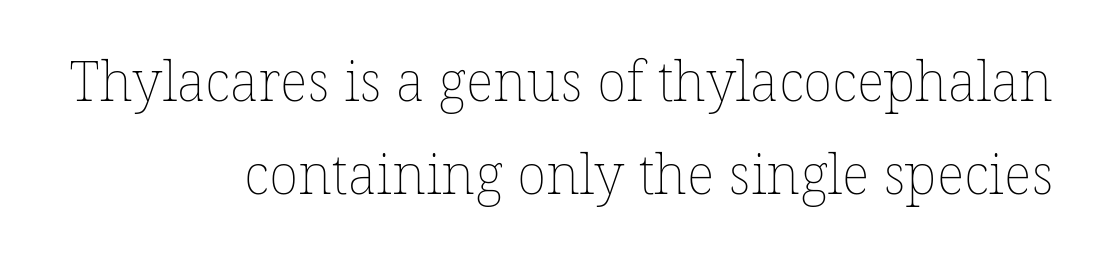
{"italic": "no", "bold": "no", "weight": "thin", "width": "normal", "stroke_contrast": "low", "x_height": "medium", "monospaced": "no", "underline": "no", "align": "right", "line_spacing": "normal", "line_spacing_ratio": 1.69, "letter_spacing": "normal", "letter_spacing_em": 0.0, "glyph_px": 55}
